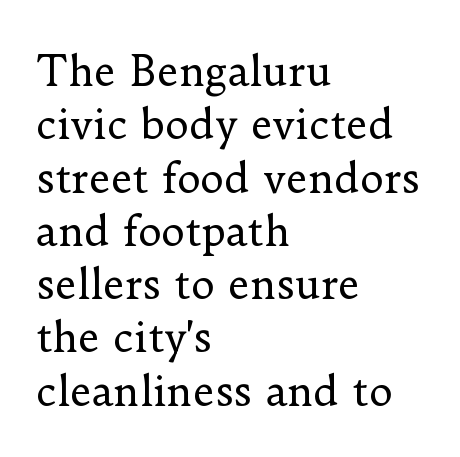
The image shows 41 px regular-weight serif type, upright; set left-aligned, normal line spacing (1.3x), normal letter spacing, not underlined; low stroke contrast and a small x-height.
